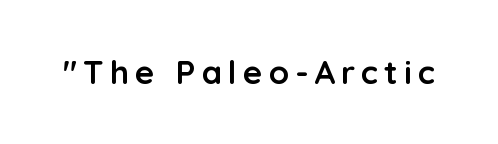
{"serif": "no", "italic": "no", "bold": "yes", "weight": "semibold", "width": "normal", "stroke_contrast": "low", "x_height": "medium", "monospaced": "no", "underline": "no", "glyph_px": 33}
